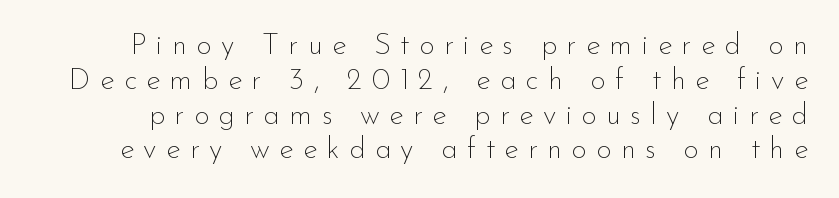
The image shows 30 px thin sans-serif type, upright; set line spacing 1.16x, unusually wide letter spacing (+0.31 em), not underlined; low stroke contrast and a small x-height.
